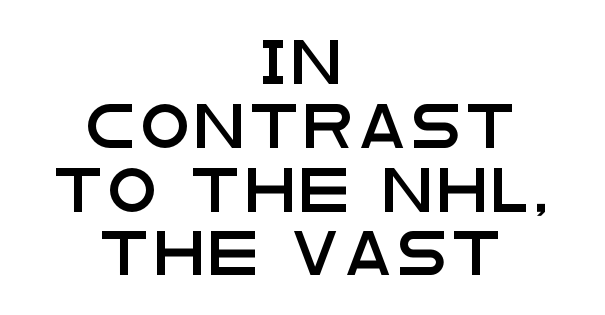
Q: Is the text italic (slanted)? A: No, it is upright.
Q: Is the typeface a serif or a sans-serif typeface? A: Sans-serif.
Q: Is the text underlined? A: No.
Q: How is the paragraph aligned? A: Centered.
Q: Is the spacing between lines tight, normal or loose? A: Normal.
Q: Width (condensed, normal, or wide)? A: Wide.
Q: Stroke contrast? A: Low.
Q: x-height? A: Large.
Q: Monospaced? A: No.
